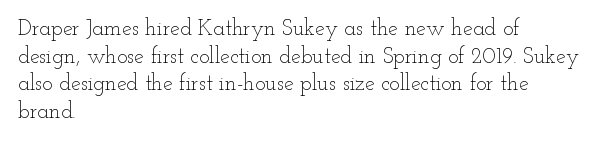
The image shows 22 px text type, upright; set left-aligned, normal line spacing (1.26x), normal letter spacing, not underlined.
